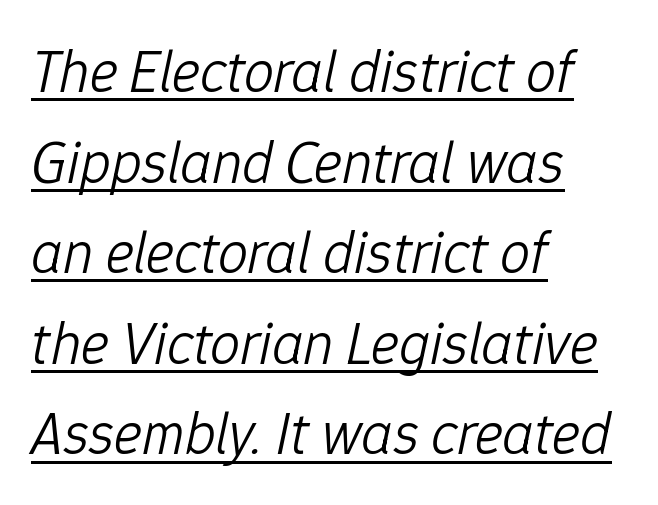
Caption: standard tracking, unaltered. Heft: none added — not bold. Leftover space on each line is placed entirely after the last word. Each letter keeps its own natural width here, so spacing adapts to shape. How would I describe the line gaps? Plain and ordinary. There's an unmistakable incline to the writing here.
